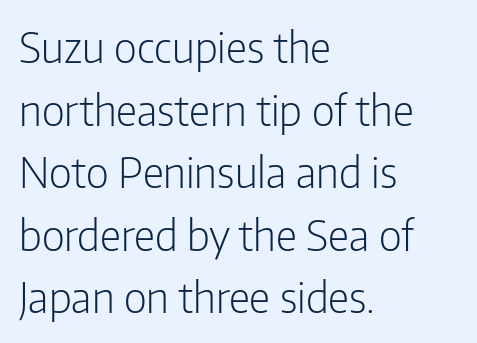
Q: Is the text bold? A: No.
Q: Is the text italic (slanted)? A: No, it is upright.
Q: Is the typeface a serif or a sans-serif typeface? A: Sans-serif.
Q: Is the text underlined? A: No.
Q: How is the paragraph aligned? A: Left-aligned.
Q: Is the spacing between letters normal or unusually wide? A: Normal.
Q: Is the spacing between lines tight, normal or loose? A: Normal.
Q: Width (condensed, normal, or wide)? A: Condensed.
Q: Stroke contrast? A: Low.
Q: x-height? A: Medium.
Q: Monospaced? A: No.
